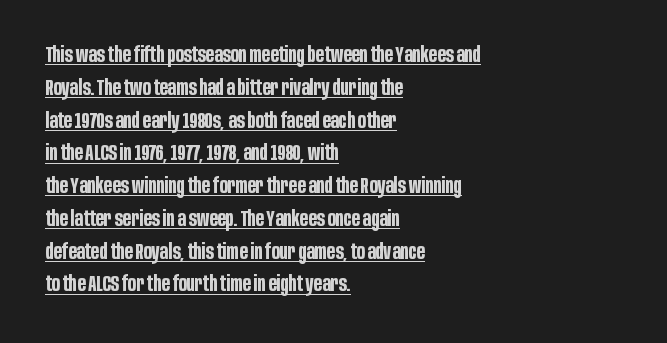
Q: Is the text bold? A: Yes.
Q: Is the text italic (slanted)? A: No, it is upright.
Q: Is the text underlined? A: Yes.
Q: How is the paragraph aligned? A: Left-aligned.
Q: Is the spacing between letters normal or unusually wide? A: Normal.
Q: Is the spacing between lines tight, normal or loose? A: Normal.
